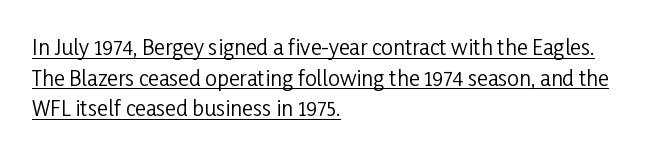
Q: Is the text bold? A: No.
Q: Is the text italic (slanted)? A: No, it is upright.
Q: Is the text underlined? A: Yes.
Q: How is the paragraph aligned? A: Left-aligned.
Q: Is the spacing between letters normal or unusually wide? A: Normal.
Q: Is the spacing between lines tight, normal or loose? A: Normal.
